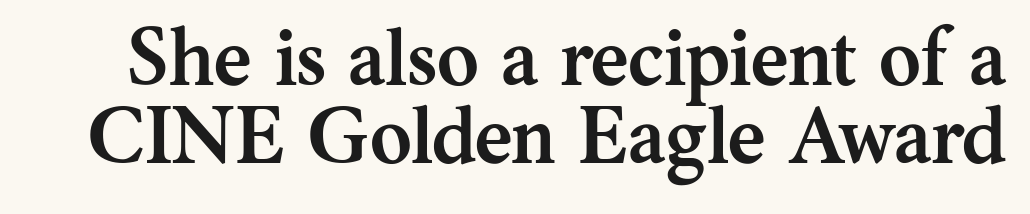
Q: Is the text bold? A: Yes.
Q: Is the text italic (slanted)? A: No, it is upright.
Q: Is the typeface a serif or a sans-serif typeface? A: Serif.
Q: Is the text underlined? A: No.
Q: Is the spacing between letters normal or unusually wide? A: Normal.
Q: Is the spacing between lines tight, normal or loose? A: Tight.
Q: Width (condensed, normal, or wide)? A: Normal.
Q: Stroke contrast? A: Medium.
Q: x-height? A: Medium.
Q: Monospaced? A: No.
